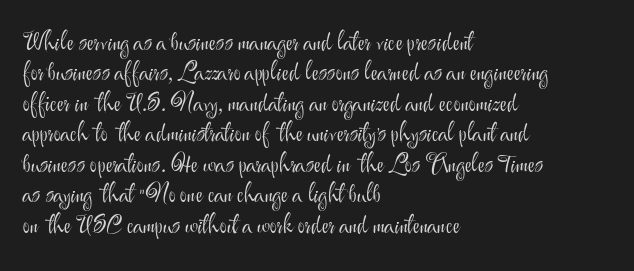
{"bold": "no", "underline": "no", "align": "left", "line_spacing": "normal", "line_spacing_ratio": 1.27, "letter_spacing": "normal", "letter_spacing_em": 0.0, "glyph_px": 24}
